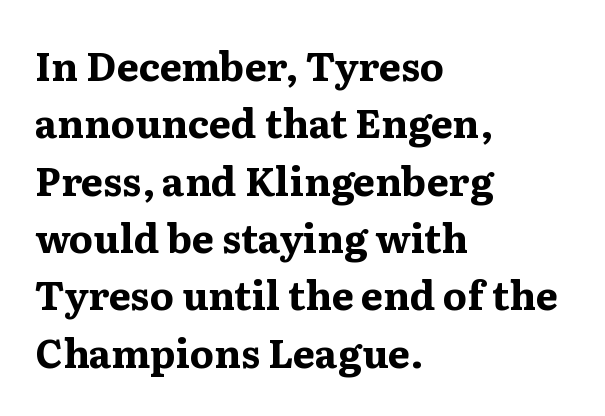
Q: Is the text bold? A: Yes.
Q: Is the text italic (slanted)? A: No, it is upright.
Q: Is the typeface a serif or a sans-serif typeface? A: Serif.
Q: Is the text underlined? A: No.
Q: How is the paragraph aligned? A: Left-aligned.
Q: Is the spacing between letters normal or unusually wide? A: Normal.
Q: Is the spacing between lines tight, normal or loose? A: Normal.
Q: Width (condensed, normal, or wide)? A: Wide.
Q: Stroke contrast? A: Medium.
Q: x-height? A: Medium.
Q: Monospaced? A: No.
